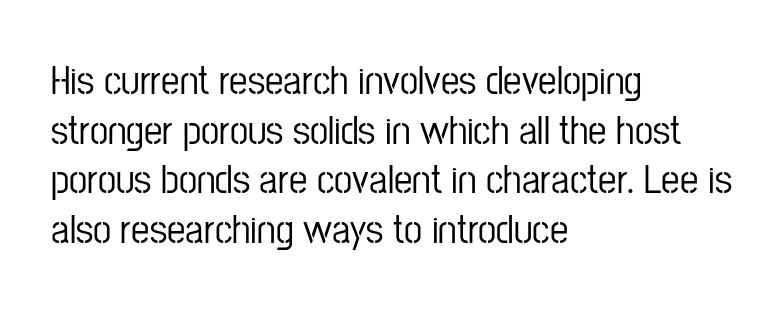
Q: Is the text italic (slanted)? A: No, it is upright.
Q: Is the typeface a serif or a sans-serif typeface? A: Sans-serif.
Q: Is the text underlined? A: No.
Q: How is the paragraph aligned? A: Left-aligned.
Q: Is the spacing between letters normal or unusually wide? A: Normal.
Q: Width (condensed, normal, or wide)? A: Condensed.
Q: Stroke contrast? A: Low.
Q: x-height? A: Medium.
Q: Monospaced? A: No.
